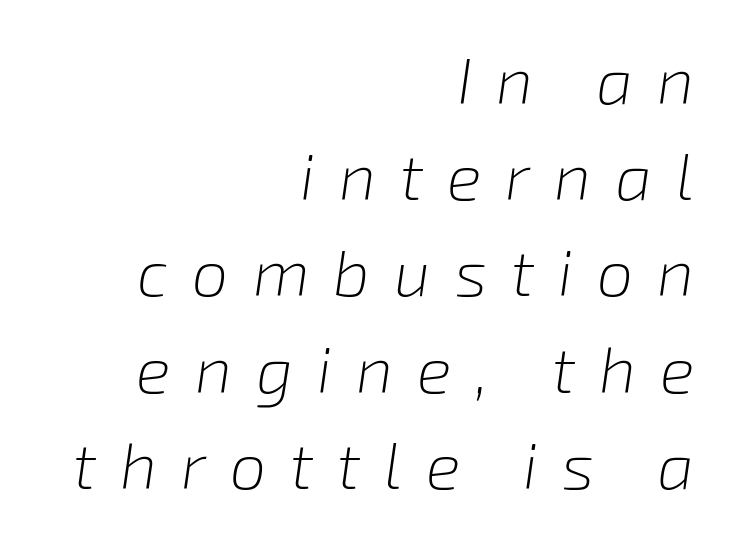
This sample keeps an unexceptional amount of space between lines. Notice how the passage keeps a crisp vertical edge on the right only. No word sits above an underline. No heavy texture on the line: the type isn't bold.
